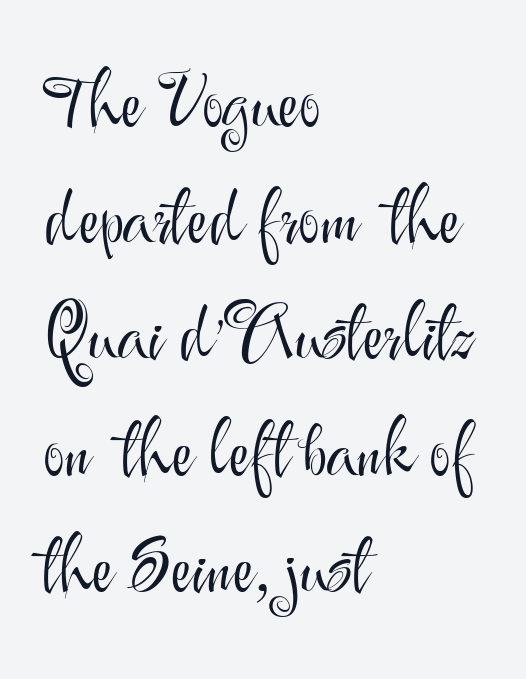
Horizontal bands of white between lines are of average thickness. Is this a fixed-width face? No — the glyphs have proportional, varying widths. Does the type have serifs? No, each stem ends abruptly. Alignment: flush left.
